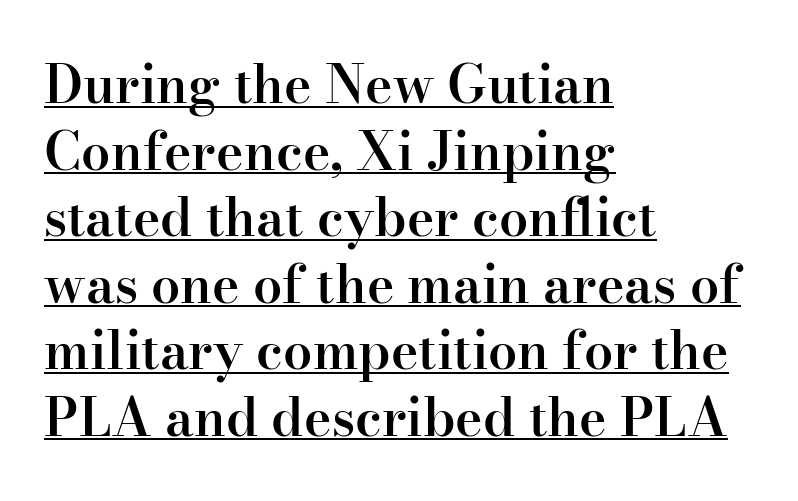
The image shows 52 px semibold serif type, upright; set left-aligned, normal line spacing (1.28x), normal letter spacing, underlined; high stroke contrast and a small x-height.
